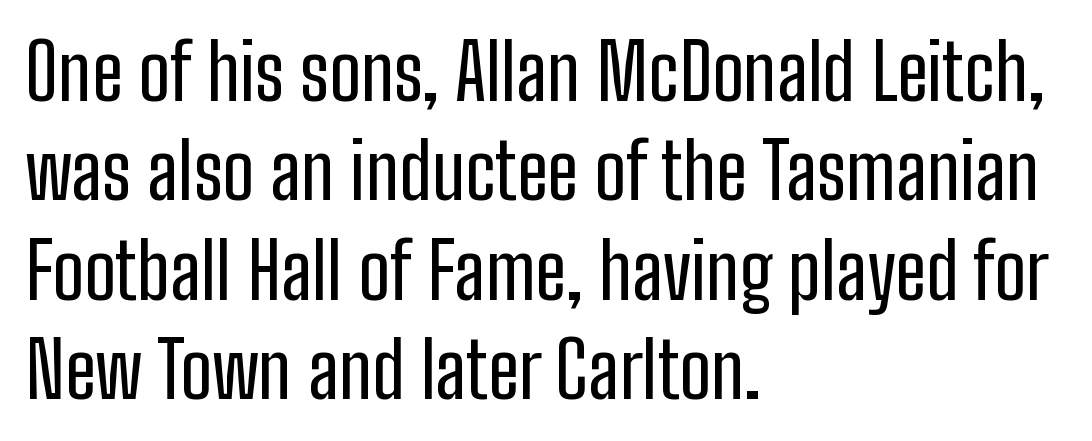
Q: Is the text italic (slanted)? A: No, it is upright.
Q: Is the typeface a serif or a sans-serif typeface? A: Sans-serif.
Q: Is the text underlined? A: No.
Q: How is the paragraph aligned? A: Left-aligned.
Q: Is the spacing between letters normal or unusually wide? A: Normal.
Q: Is the spacing between lines tight, normal or loose? A: Normal.
Q: Width (condensed, normal, or wide)? A: Condensed.
Q: Stroke contrast? A: Low.
Q: x-height? A: Medium.
Q: Monospaced? A: No.
